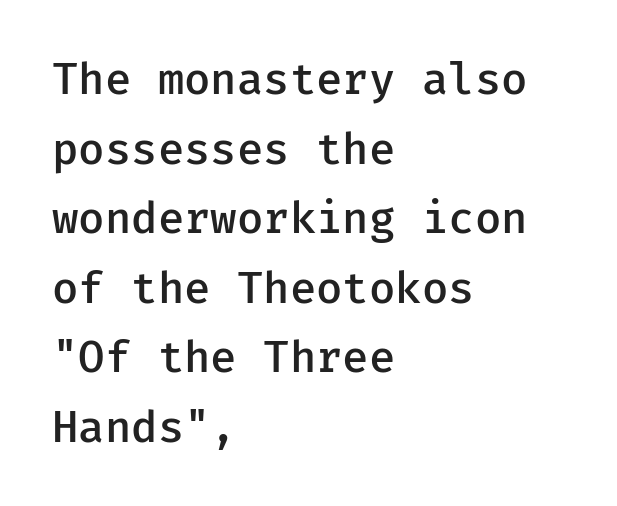
Teacher's note: observe the even left margin — that is flush-left alignment. Caption: semibold face, moderately heavy strokes. These lines keep a tight, regular rhythm from letter to letter. This sample uses a sans-serif face. Unlike italic type, these characters show no tilt at all.
